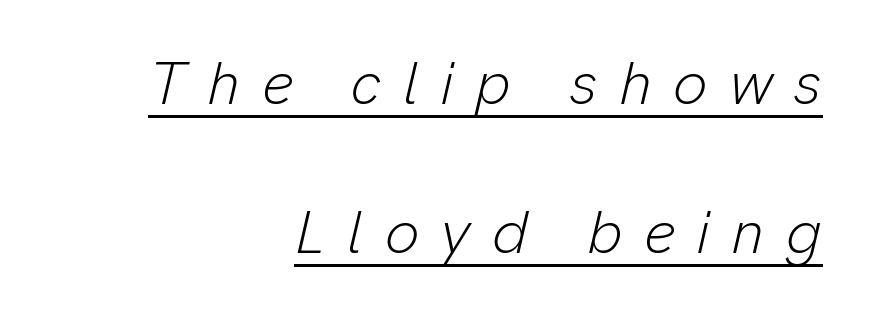
The image shows 61 px light type, italic (leaning right); set right-aligned, loose line spacing (2.44x), unusually wide letter spacing (+0.35 em), underlined; low stroke contrast and a medium x-height.
